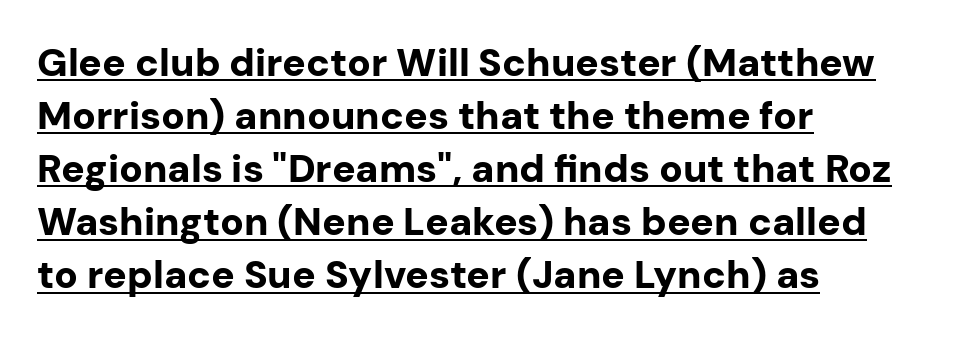
This sample uses a sans-serif face. Layout note: lines flush left. The passage shown stacks its lines at a standard gap. These words are printed bold, with thick strokes throughout.
